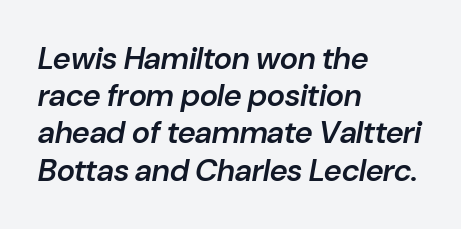
{"italic": "yes", "lean": "right", "slant_degrees": 10, "bold": "semi", "weight": "semibold", "width": "normal", "stroke_contrast": "low", "x_height": "medium", "monospaced": "no", "underline": "no", "align": "left", "line_spacing_ratio": 1.2, "letter_spacing": "normal", "letter_spacing_em": 0.0, "glyph_px": 31}
